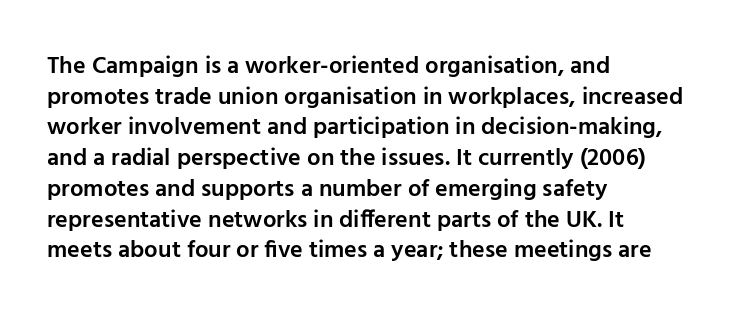
Each word holds together tightly as a unit, with standard inter-letter gaps. Check the space under the baseline: it is left empty. The paragraph has a hard left edge and a soft right edge. Posture: straight, roman, zero tilt. The vertical gap from one line to the next is medium. Notice the strokes are somewhat thickened but not fully heavy: this is a semibold.
